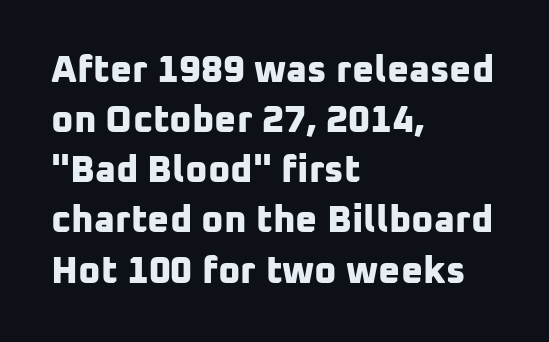
{"serif": "no", "bold": "yes", "weight": "bold", "width": "normal", "stroke_contrast": "low", "x_height": "medium", "monospaced": "no", "underline": "no", "align": "left", "line_spacing": "normal", "line_spacing_ratio": 1.32, "letter_spacing": "normal", "letter_spacing_em": 0.0, "glyph_px": 38}
